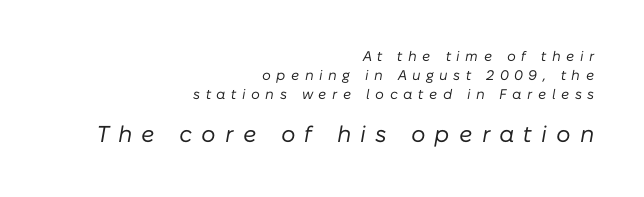
Slant detected: the letters are inclined. On a weight scale, this lands at 450 or below. Compare the two chunks: the lower has the greater cap height. Is the letter spacing exaggerated? Yes — the characters are pushed far apart. Reading down the block, your eye finds every line finishing at a fixed right position. Letters rest on an invisible, unmarked baseline.
